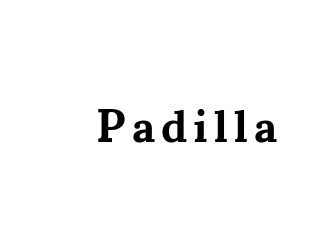
Little horizontal feet cap the strokes, marking this as serif type. Bare-footed words on every line. Here the designer chose a conventional face with non-uniform glyph widths. Every character sits straight up, as roman type does. Look at the stroke-to-counter ratio: heavy, a bold.
